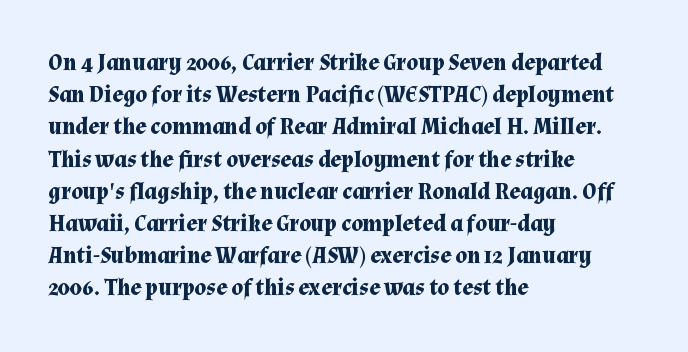
The image shows 23 px bold type, upright; set left-aligned, normal line spacing (1.4x), normal letter spacing, not underlined.
